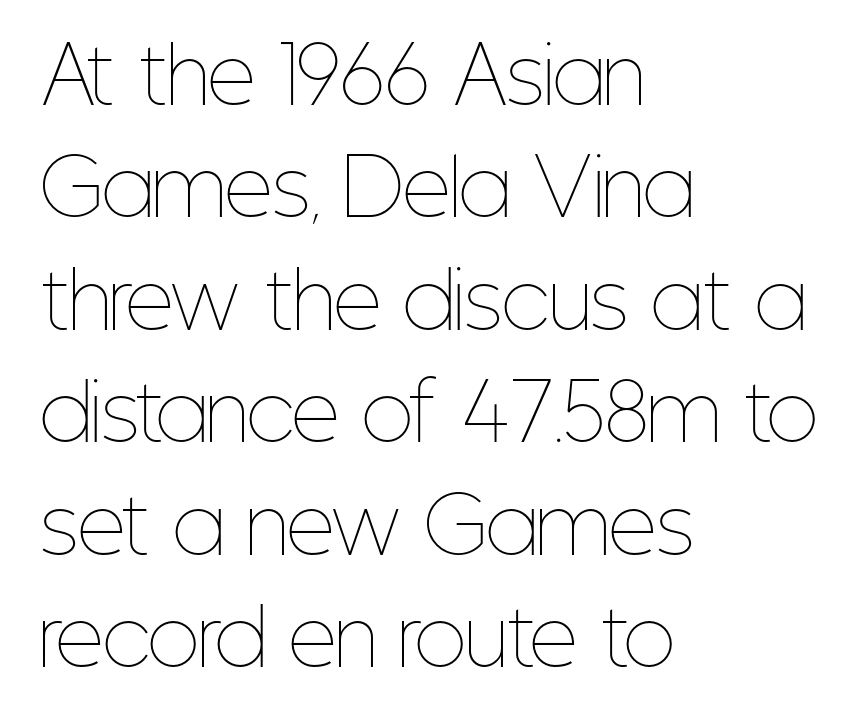
{"italic": "no", "bold": "no", "weight": "thin", "width": "condensed", "stroke_contrast": "low", "x_height": "medium", "monospaced": "no", "underline": "no", "align": "left", "line_spacing": "normal", "line_spacing_ratio": 1.48, "letter_spacing": "normal", "letter_spacing_em": 0.0, "glyph_px": 76}
